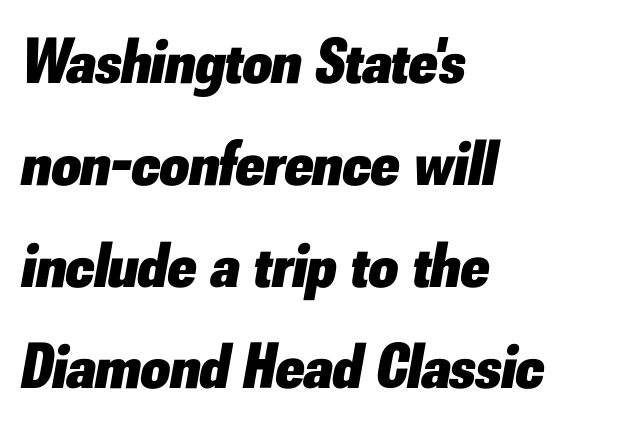
Q: Is the text bold? A: Yes.
Q: Is the text italic (slanted)? A: Yes, it leans right by about 10 degrees.
Q: Is the text underlined? A: No.
Q: How is the paragraph aligned? A: Left-aligned.
Q: Is the spacing between letters normal or unusually wide? A: Normal.
Q: Is the spacing between lines tight, normal or loose? A: Normal.
Q: Width (condensed, normal, or wide)? A: Normal.
Q: Stroke contrast? A: Low.
Q: x-height? A: Small.
Q: Monospaced? A: No.
